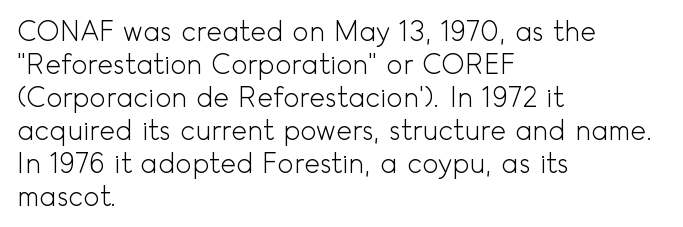
{"italic": "no", "bold": "no", "underline": "no", "align": "left", "line_spacing_ratio": 1.22, "letter_spacing": "normal", "letter_spacing_em": 0.0, "glyph_px": 27}
